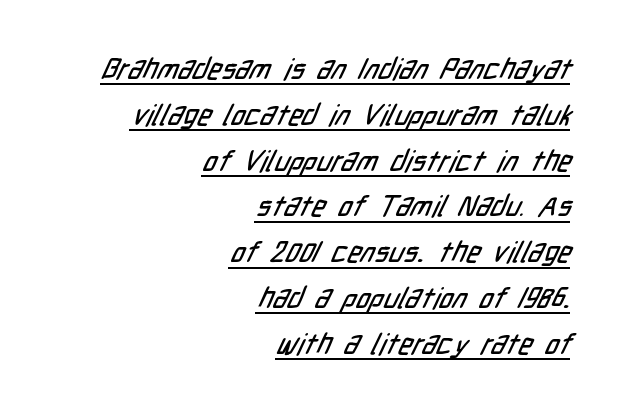
The image shows 29 px condensed sans-serif type; set right-aligned, normal line spacing (1.58x), normal letter spacing, underlined; low stroke contrast and a medium x-height.
